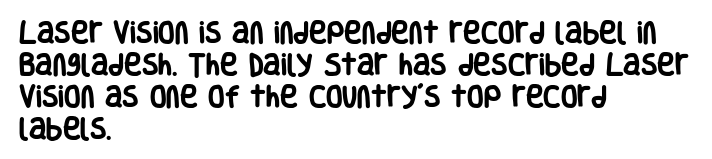
Q: Is the text bold? A: Yes.
Q: Is the text italic (slanted)? A: No, it is upright.
Q: Is the text underlined? A: No.
Q: How is the paragraph aligned? A: Left-aligned.
Q: Is the spacing between letters normal or unusually wide? A: Normal.
Q: Is the spacing between lines tight, normal or loose? A: Normal.
